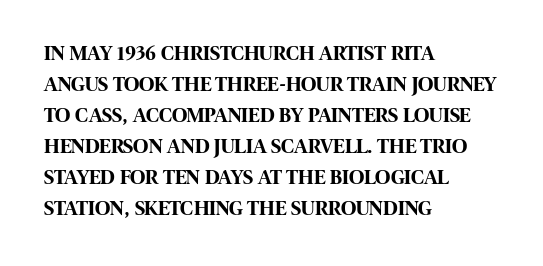
{"italic": "no", "bold": "yes", "underline": "no", "align": "left", "line_spacing": "normal", "line_spacing_ratio": 1.48, "letter_spacing": "normal", "letter_spacing_em": 0.0, "glyph_px": 21}
